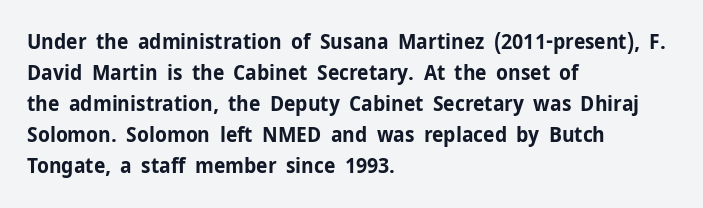
The image shows 21 px bold type, upright; set left-aligned, normal line spacing (1.48x), normal letter spacing, not underlined.
